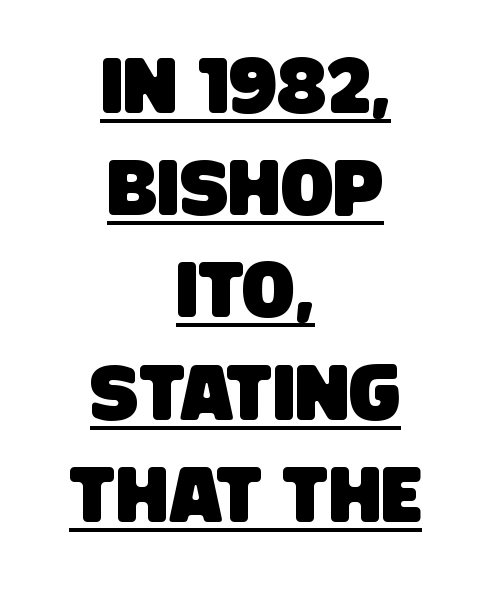
Leading: standard. Honestly, the underline is the first thing you notice here. Observe the ordinary spacing: letters are neighbours, not strangers. The paragraph shown floats in the horizontal middle. This sample has the flowing, uneven cadence of proportional lettering. Are there feet on the stems? There aren't — it's a sans.
